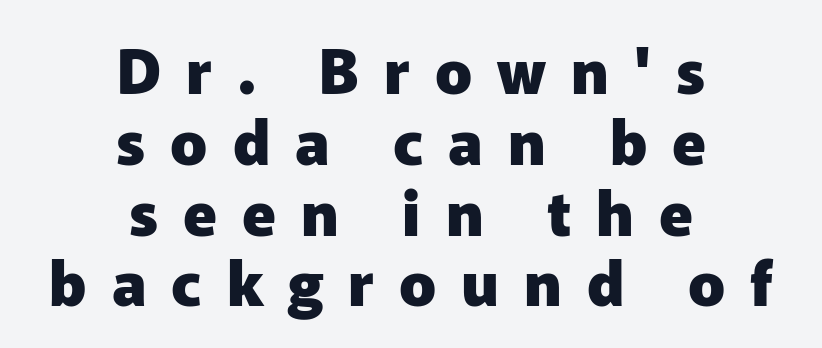
The letters advance in unequal steps, a hallmark of proportional type. The face used here is rendered with a markedly widened letterfit. You can tell it's not italic because the verticals are truly vertical. Is this a sans? Yes — the strokes have no serifs. The glyphs are unaccompanied by any horizontal stroke below them. Horizontal alignment here is central, giving a formal, balanced look.
